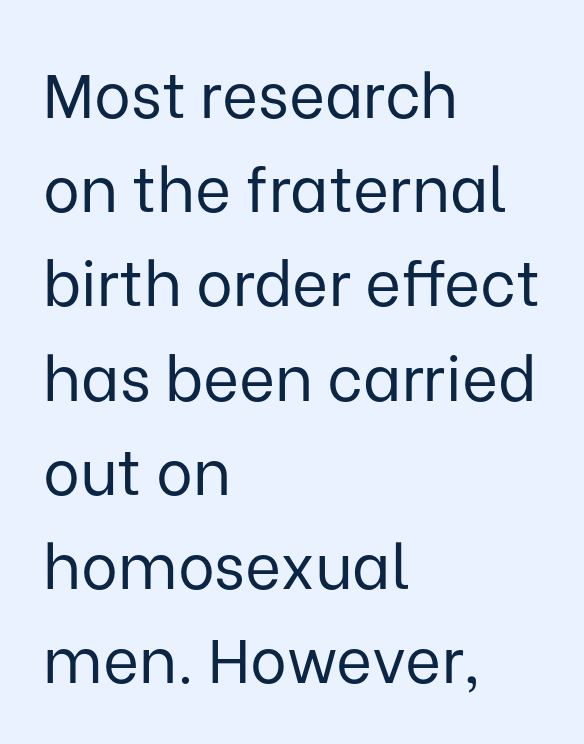
The vertical gap from one line to the next is medium. Only glyphs here, with clear space below each row. This rendering employs a face without finishing strokes, i.e., a sans-serif. Teacher's note: observe the even left margin — that is flush-left alignment. Every stem runs plumb, perpendicular to the baseline.
